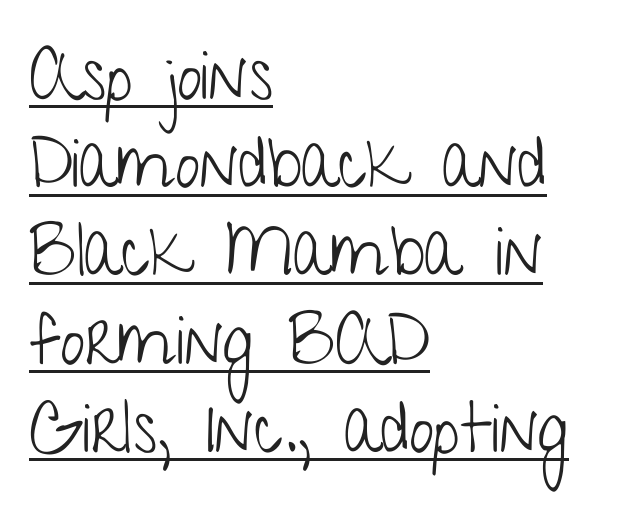
Q: Is the text bold? A: No.
Q: Is the text italic (slanted)? A: No, it is upright.
Q: Is the typeface a serif or a sans-serif typeface? A: Sans-serif.
Q: Is the text underlined? A: Yes.
Q: How is the paragraph aligned? A: Left-aligned.
Q: Is the spacing between letters normal or unusually wide? A: Normal.
Q: Is the spacing between lines tight, normal or loose? A: Normal.
Q: Width (condensed, normal, or wide)? A: Condensed.
Q: Stroke contrast? A: Low.
Q: x-height? A: Medium.
Q: Monospaced? A: No.
